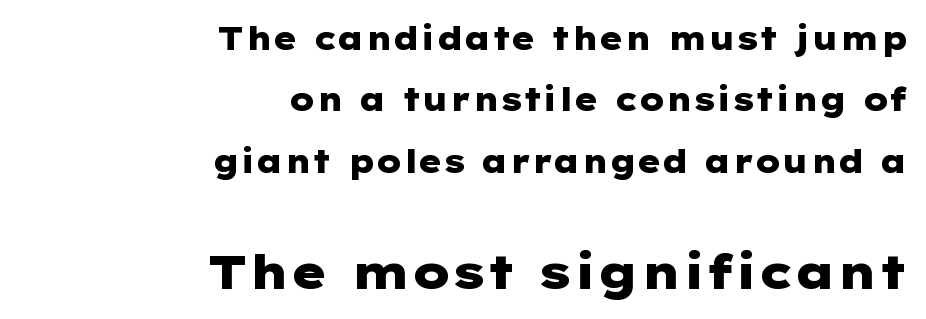
{"serif": "no", "italic": "no", "bold": "yes", "weight": "heavy", "width": "wide", "stroke_contrast": "low", "x_height": "medium", "underline": "no", "align": "right", "line_spacing": "loose", "line_spacing_ratio": 1.92, "letter_spacing": "normal", "letter_spacing_em": 0.0, "larger_block": "second", "size_ratio": 1.5, "glyph_px": 48}
